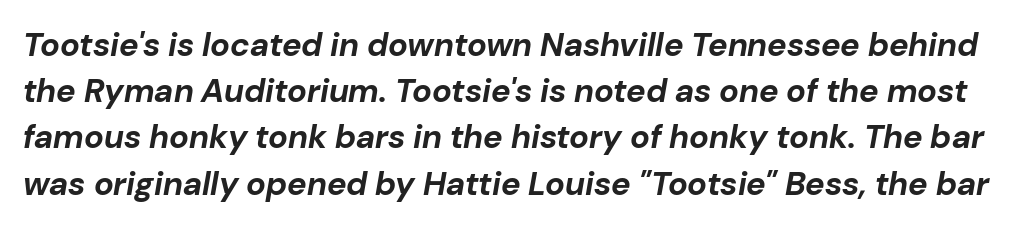
Emphasis-style slanted type is in use. Think of a printed novel: that variable character pitch is what you see here. The specimen omits any rule beneath the text block's lines. Typesetter's note: full bold, strokes at maximum text heaviness.
